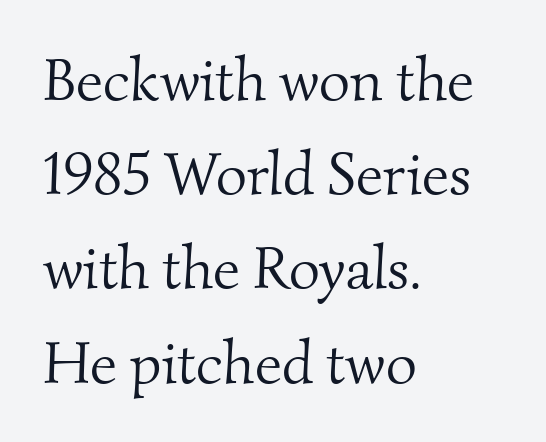
{"serif": "yes", "bold": "no", "weight": "light", "width": "normal", "stroke_contrast": "medium", "x_height": "small", "monospaced": "no", "underline": "no", "align": "left", "line_spacing": "normal", "line_spacing_ratio": 1.57, "letter_spacing": "normal", "letter_spacing_em": 0.0, "glyph_px": 60}
